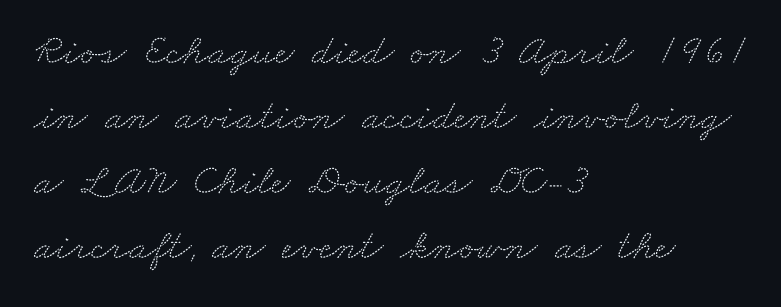
{"serif": "yes", "width": "wide", "stroke_contrast": "medium", "x_height": "small", "monospaced": "no", "underline": "no", "align": "left", "line_spacing": "normal", "line_spacing_ratio": 1.51, "letter_spacing": "normal", "letter_spacing_em": 0.0, "glyph_px": 43}
